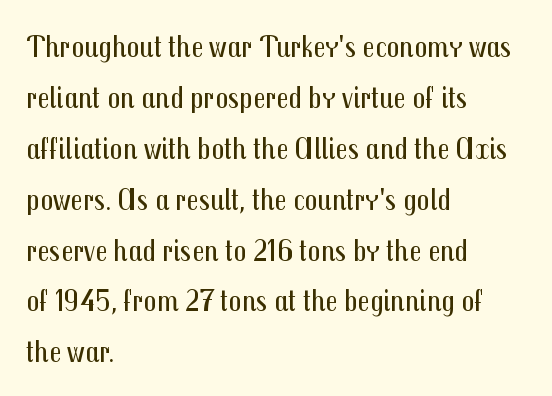
Q: Is the text bold? A: No.
Q: Is the text italic (slanted)? A: No, it is upright.
Q: Is the typeface a serif or a sans-serif typeface? A: Sans-serif.
Q: Is the text underlined? A: No.
Q: How is the paragraph aligned? A: Left-aligned.
Q: Is the spacing between letters normal or unusually wide? A: Normal.
Q: Is the spacing between lines tight, normal or loose? A: Normal.
Q: Width (condensed, normal, or wide)? A: Condensed.
Q: Stroke contrast? A: Medium.
Q: x-height? A: Medium.
Q: Monospaced? A: No.
